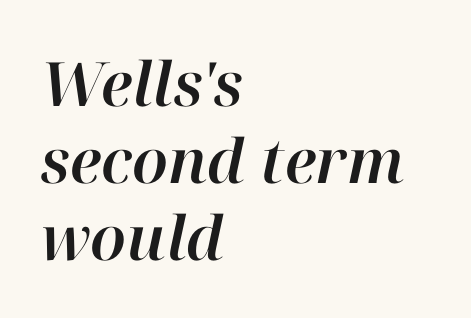
The image shows 61 px text type, italic (leaning right); set left-aligned, normal line spacing (1.26x), normal letter spacing, not underlined; high stroke contrast and a medium x-height.
